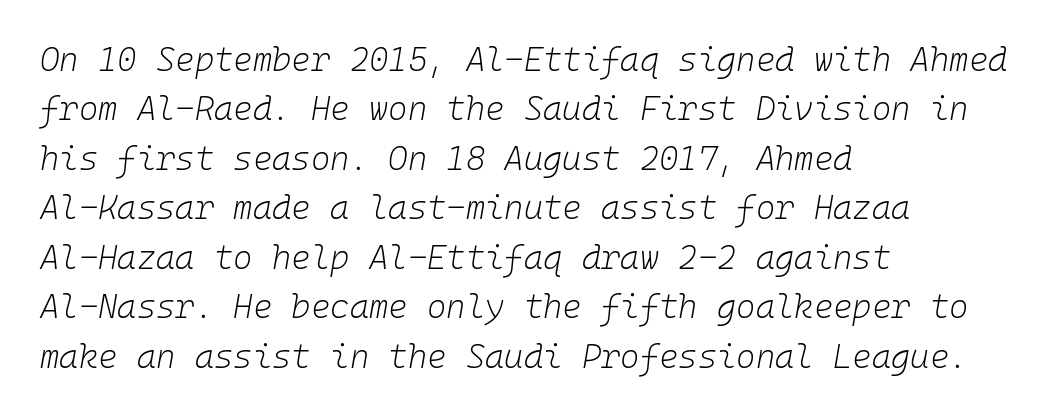
Q: Is the text bold? A: No.
Q: Is the text italic (slanted)? A: Yes, it leans right by about 10 degrees.
Q: Is the text underlined? A: No.
Q: How is the paragraph aligned? A: Left-aligned.
Q: Is the spacing between letters normal or unusually wide? A: Normal.
Q: Is the spacing between lines tight, normal or loose? A: Normal.
Q: Width (condensed, normal, or wide)? A: Normal.
Q: Stroke contrast? A: Low.
Q: x-height? A: Medium.
Q: Monospaced? A: Yes.
